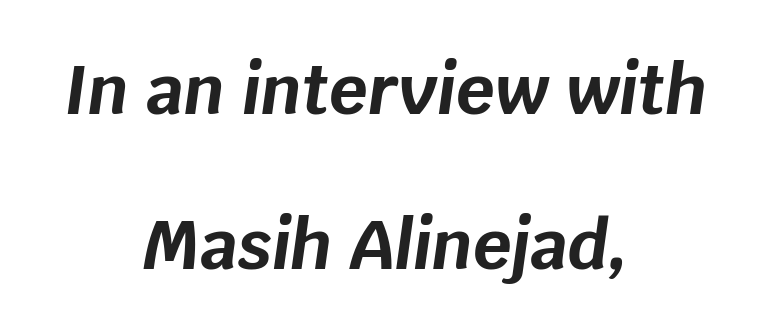
{"italic": "yes", "lean": "right", "slant_degrees": 8, "bold": "yes", "weight": "bold", "width": "normal", "stroke_contrast": "low", "x_height": "large", "monospaced": "no", "underline": "no", "align": "center", "line_spacing": "loose", "line_spacing_ratio": 2.31, "letter_spacing": "normal", "letter_spacing_em": 0.0, "glyph_px": 67}
